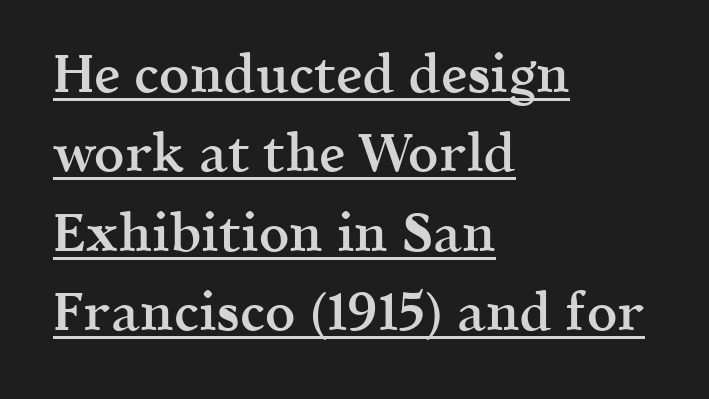
Q: Is the text bold? A: Semi-bold.
Q: Is the text italic (slanted)? A: No, it is upright.
Q: Is the typeface a serif or a sans-serif typeface? A: Serif.
Q: Is the text underlined? A: Yes.
Q: How is the paragraph aligned? A: Left-aligned.
Q: Is the spacing between letters normal or unusually wide? A: Normal.
Q: Is the spacing between lines tight, normal or loose? A: Normal.
Q: Width (condensed, normal, or wide)? A: Normal.
Q: x-height? A: Medium.
Q: Monospaced? A: No.
